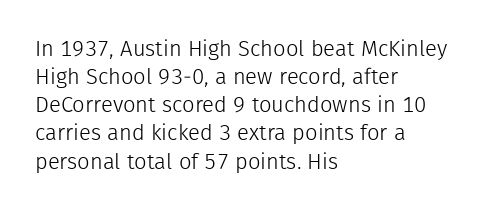
The image shows 22 px text type, upright; set left-aligned, normal line spacing (1.28x), normal letter spacing, not underlined.
